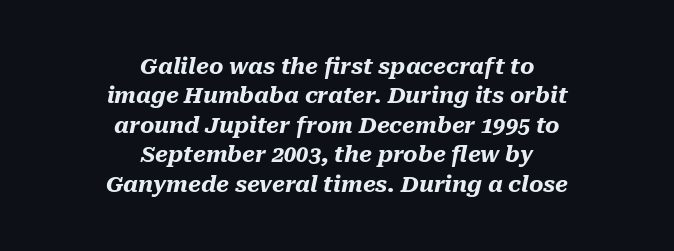
The image shows 22 px bold type, italic (leaning right); set centered, normal line spacing (1.34x), normal letter spacing, not underlined.
